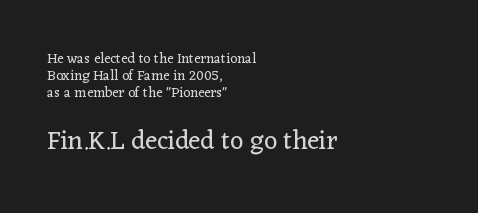
The image shows 26 px text type, upright; set left-aligned, line spacing 1.21x, normal letter spacing, not underlined; the second (bottom) block is 1.86x larger.
